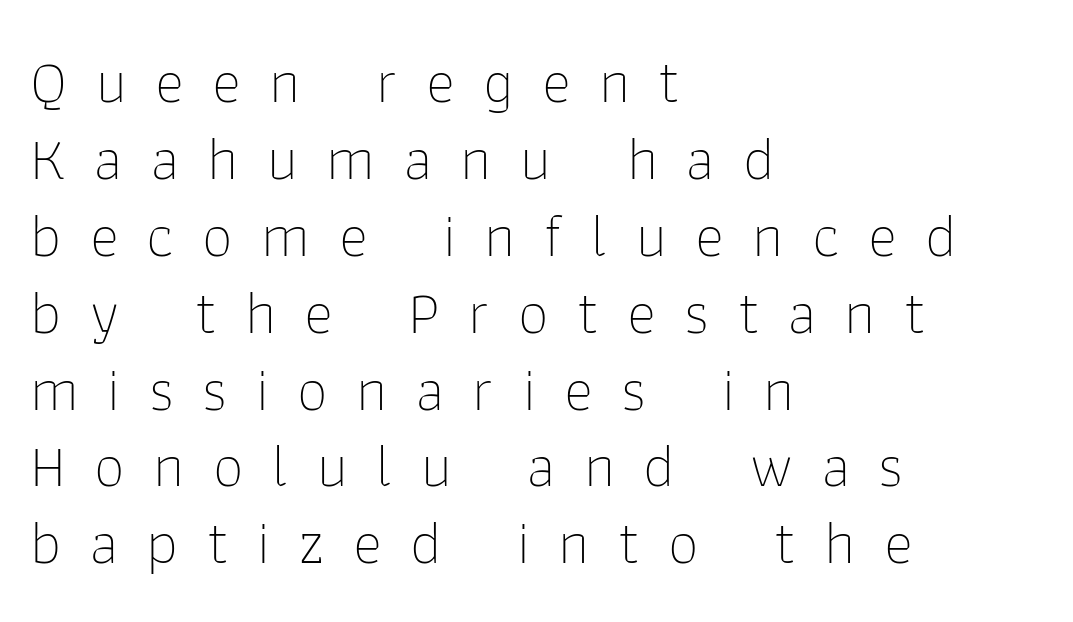
Italic: no, the glyphs are upright roman. A typesetter would call this heavily tracked-out type. Honestly, there is no underline to notice here at all. These lines are composed in type without serifs. This sample has the flowing, uneven cadence of proportional lettering. The paragraph shown leans on its left margin.
